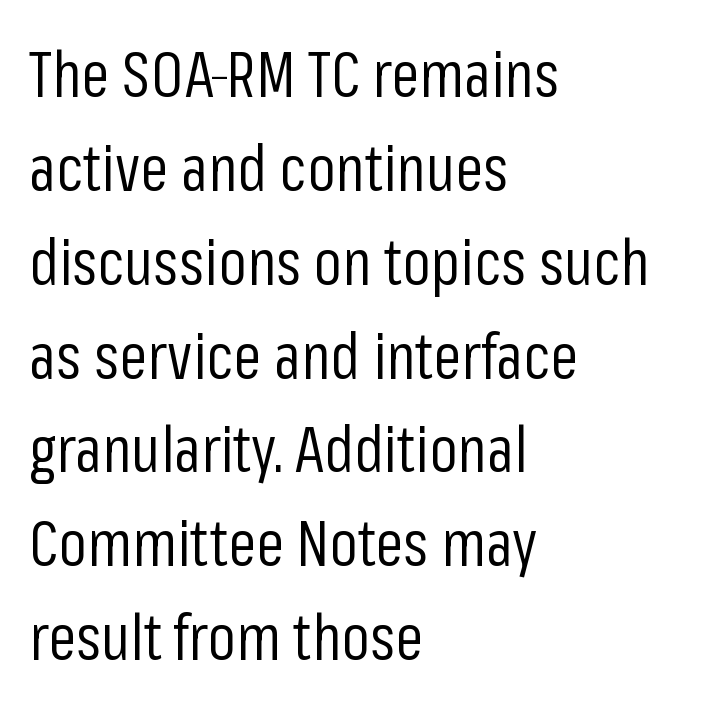
{"serif": "no", "italic": "no", "bold": "no", "weight": "regular", "width": "condensed", "stroke_contrast": "low", "x_height": "medium", "monospaced": "no", "underline": "no", "align": "left", "line_spacing": "normal", "line_spacing_ratio": 1.49, "letter_spacing": "normal", "letter_spacing_em": 0.0, "glyph_px": 63}
